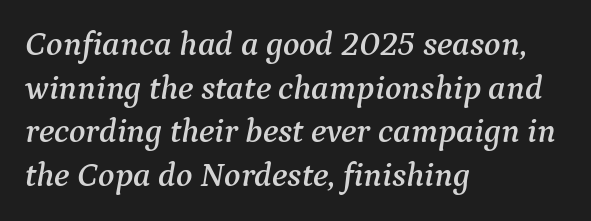
The image shows 34 px serif type, italic (leaning right); set left-aligned, normal line spacing (1.28x), normal letter spacing, not underlined; medium stroke contrast and a medium x-height.
